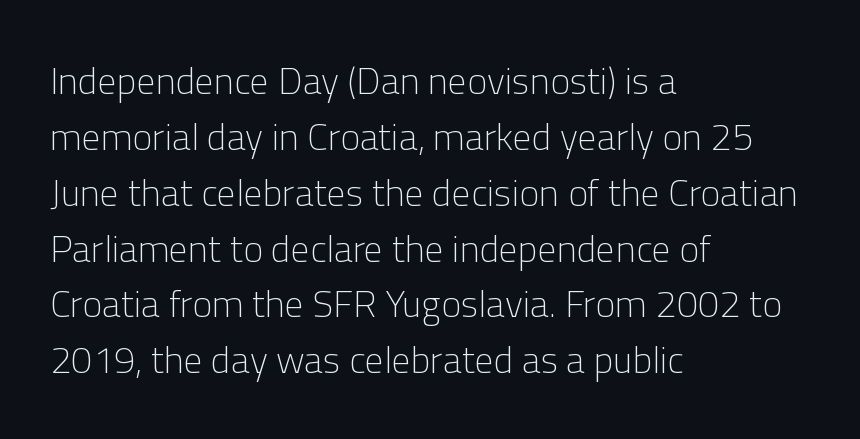
The face used here is a sans, in the tradition of grotesques and geometrics. Heft: none added — not bold. The gap between lines stays unmarked. Do the letters lean? They stand straight. Regular leading. Horizontal alignment here is leftward, the default for most running prose.
